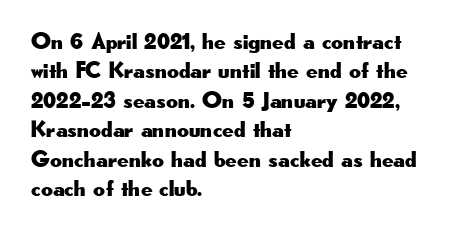
{"italic": "no", "underline": "no", "align": "left", "line_spacing": "normal", "line_spacing_ratio": 1.28, "letter_spacing": "normal", "letter_spacing_em": 0.0, "glyph_px": 23}
